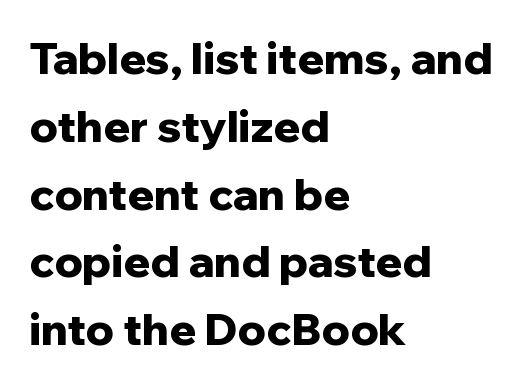
How would I describe the line gaps? Plain and ordinary. The specimen reads as upright at a glance. Weight check: bold — yes, fully. Proportional: the letters do not fall into vertical columns. All the whitespace from short lines collects on the right. Characters follow at the spacing the type designer built in.
